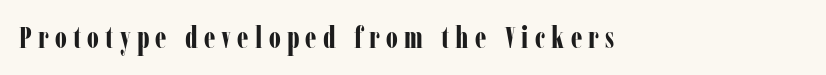
Q: Is the text bold? A: Yes.
Q: Is the text italic (slanted)? A: No, it is upright.
Q: Is the typeface a serif or a sans-serif typeface? A: Serif.
Q: Is the text underlined? A: No.
Q: Is the spacing between letters normal or unusually wide? A: Unusually wide.
Q: Width (condensed, normal, or wide)? A: Condensed.
Q: Stroke contrast? A: Low.
Q: x-height? A: Medium.
Q: Monospaced? A: No.
